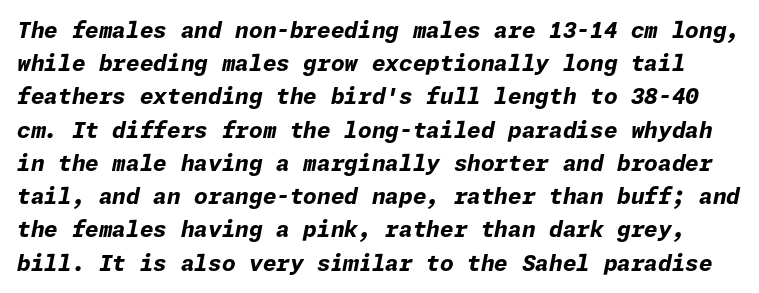
The image shows 22 px bold type, italic (leaning right); set normal line spacing (1.51x), normal letter spacing, not underlined.
